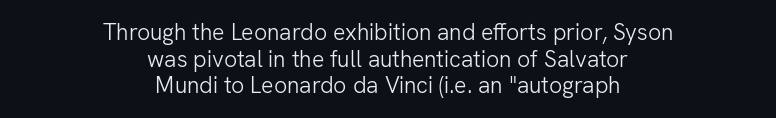
Q: Is the text bold? A: No.
Q: Is the text italic (slanted)? A: No, it is upright.
Q: Is the text underlined? A: No.
Q: How is the paragraph aligned? A: Centered.
Q: Is the spacing between letters normal or unusually wide? A: Normal.
